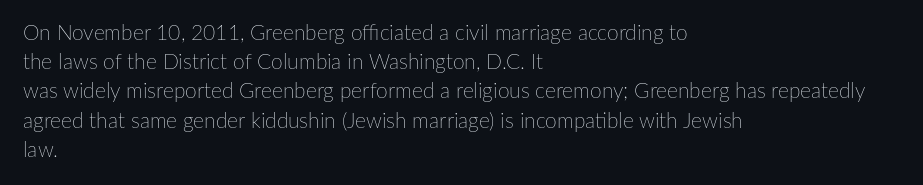
Tracking here is standard; glyphs follow each other at the usual distance. Heft: none added — not bold. These lines are set flush left with a ragged right edge. The letters stand straight up with perfectly vertical stems. Has an underline been added? It has not.
